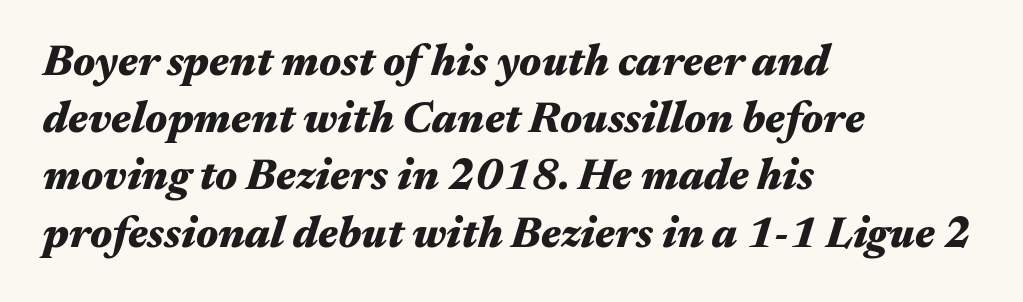
The letters advance in unequal steps, a hallmark of proportional type. Short and long lines alike share a common starting point at left. Plain, unruled lines of type. Observe the ordinary spacing: letters are neighbours, not strangers.
